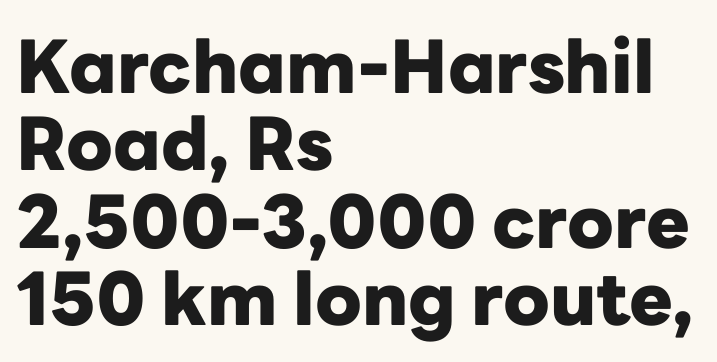
The image shows 73 px heavy sans-serif type, upright; set left-aligned, tight line spacing (1.06x), normal letter spacing, not underlined; low stroke contrast and a medium x-height.
